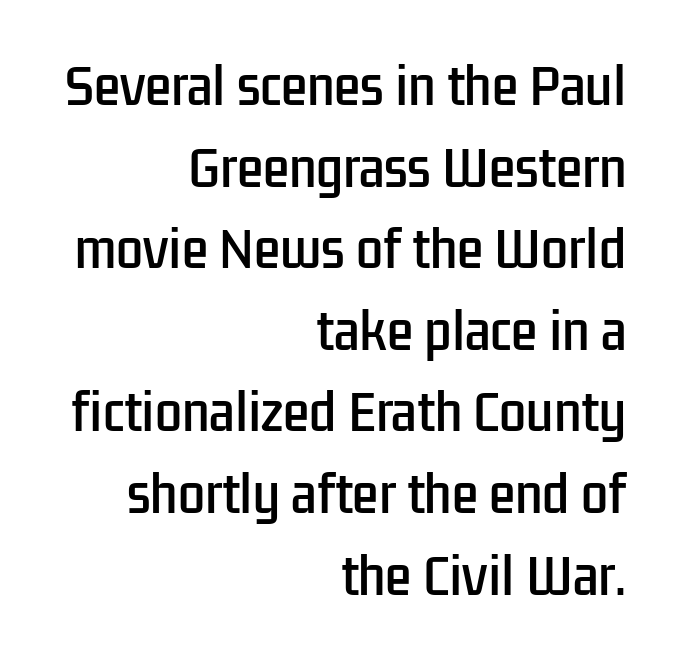
The font's upright variant was chosen for this text. Examine the stroke ends and you'll find no serifs. Caption: multi-line text, flush right, ragged left. Regarding leading, the lines here are spaced in the standard way. Any mark beneath the type? The region is blank. In terms of letterspacing, this is plain default setting.
